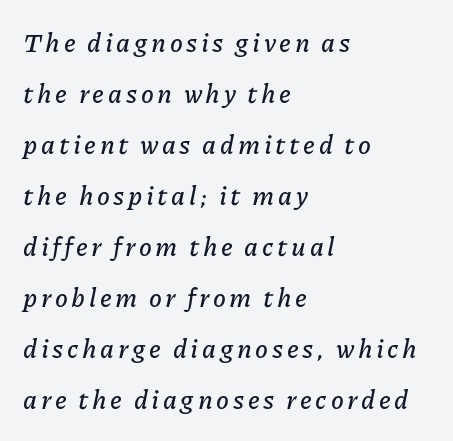
{"italic": "yes", "lean": "right", "slant_degrees": 11, "underline": "no", "align": "left", "line_spacing": "loose", "line_spacing_ratio": 1.96, "glyph_px": 26}
